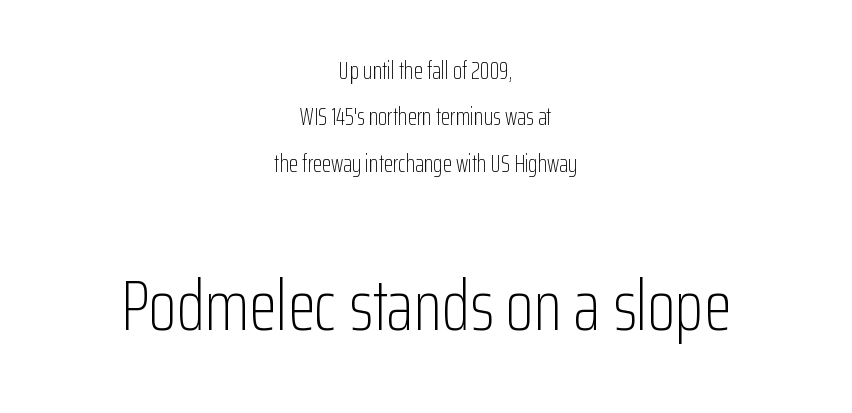
The image shows 72 px light, condensed sans-serif type, upright; set centered, loose line spacing (1.93x), normal letter spacing, not underlined; the second (bottom) block is 3.0x larger; low stroke contrast and a medium x-height.
